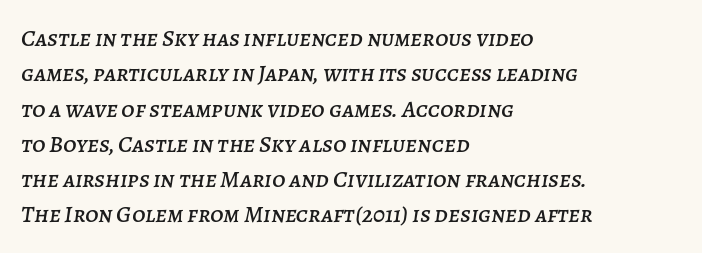
The foot of each line stays bare and open. Short and long lines alike share a common starting point at left. The line texture is even and compact thanks to regular tracking. Rendered with sloped, italic letterforms. The passage shown stacks its lines at a standard gap.
